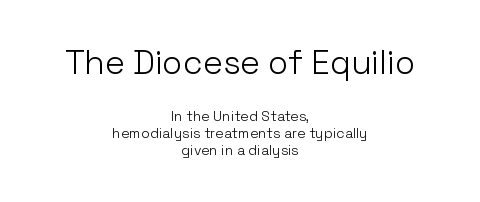
Q: Is the text bold? A: No.
Q: Is the text italic (slanted)? A: No, it is upright.
Q: Is the typeface a serif or a sans-serif typeface? A: Sans-serif.
Q: Is the text underlined? A: No.
Q: How is the paragraph aligned? A: Centered.
Q: Is the spacing between letters normal or unusually wide? A: Normal.
Q: Which block of text is set in a larger size, the first (top) or the second (bottom)? A: The first (top) one.
Q: Width (condensed, normal, or wide)? A: Normal.
Q: Stroke contrast? A: Low.
Q: x-height? A: Medium.
Q: Monospaced? A: No.
